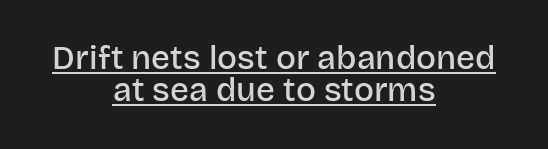
The image shows 33 px semibold sans-serif type, upright; set centered, tight line spacing (0.98x), normal letter spacing, underlined; low stroke contrast and a large x-height.
